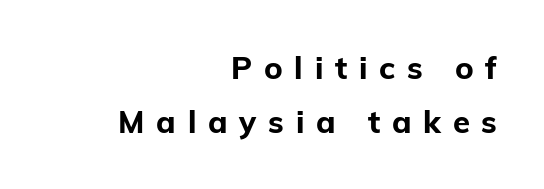
{"serif": "no", "italic": "no", "bold": "yes", "weight": "bold", "width": "normal", "stroke_contrast": "low", "x_height": "medium", "monospaced": "no", "underline": "no", "align": "right", "line_spacing_ratio": 1.75, "letter_spacing": "wide", "letter_spacing_em": 0.38, "glyph_px": 31}
